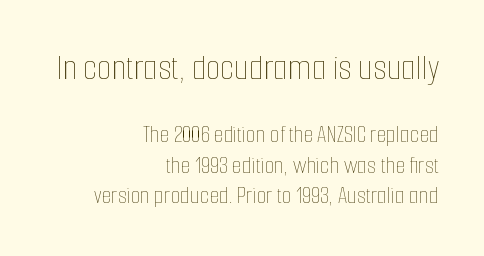
{"italic": "no", "bold": "no", "weight": "thin", "width": "condensed", "stroke_contrast": "low", "x_height": "medium", "monospaced": "no", "underline": "no", "align": "right", "line_spacing_ratio": 1.21, "letter_spacing": "normal", "letter_spacing_em": 0.0, "larger_block": "first", "size_ratio": 1.48, "glyph_px": 37}
